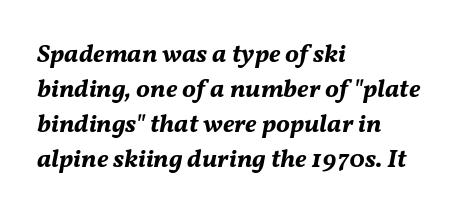
{"italic": "yes", "lean": "right", "slant_degrees": 11, "bold": "yes", "underline": "no", "align": "left", "line_spacing": "normal", "line_spacing_ratio": 1.35, "letter_spacing": "normal", "letter_spacing_em": 0.0, "glyph_px": 26}
